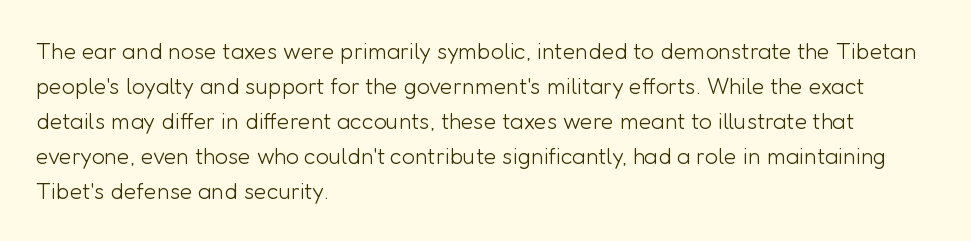
The image shows 23 px text type, upright; set left-aligned, normal line spacing (1.52x), normal letter spacing, not underlined.
